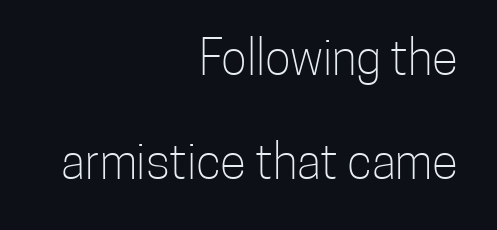
The image shows 48 px light, condensed sans-serif type, upright; set right-aligned, loose line spacing (2.16x), normal letter spacing, not underlined; low stroke contrast and a medium x-height.
